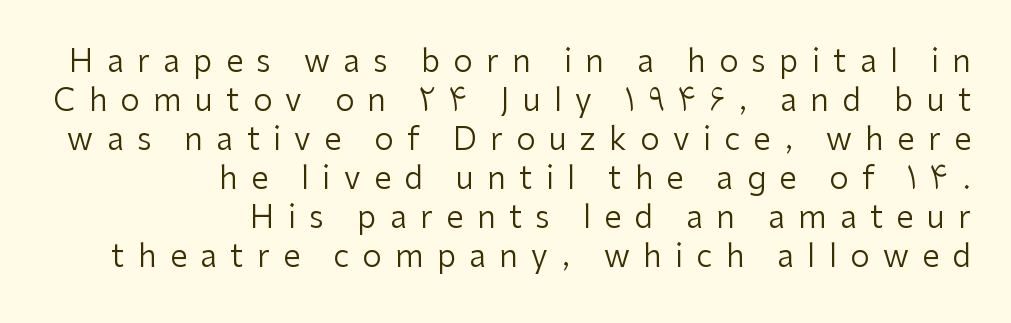
The face used here is rendered with a markedly widened letterfit. Evenly set lines give the paragraph a standard silhouette. Weight: not bold — regular or lighter. Here the designer chose a conventional face with non-uniform glyph widths. Regarding serifs, this sample does without them. Check under the words: just untouched page.
